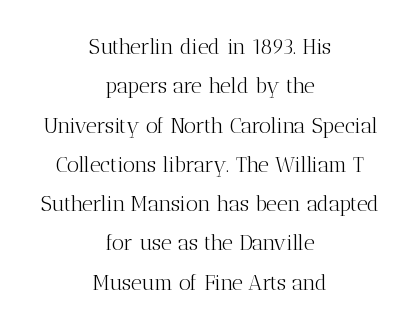
{"italic": "no", "bold": "no", "underline": "no", "align": "center", "line_spacing_ratio": 1.87, "letter_spacing": "normal", "letter_spacing_em": 0.0, "glyph_px": 21}
